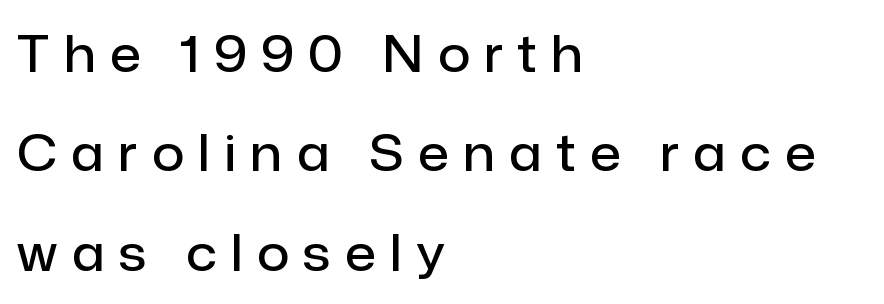
Q: Is the text bold? A: Semi-bold.
Q: Is the text italic (slanted)? A: No, it is upright.
Q: Is the typeface a serif or a sans-serif typeface? A: Sans-serif.
Q: Is the text underlined? A: No.
Q: How is the paragraph aligned? A: Left-aligned.
Q: Is the spacing between letters normal or unusually wide? A: Unusually wide.
Q: Is the spacing between lines tight, normal or loose? A: Loose.
Q: Width (condensed, normal, or wide)? A: Normal.
Q: Stroke contrast? A: Low.
Q: x-height? A: Medium.
Q: Monospaced? A: No.
